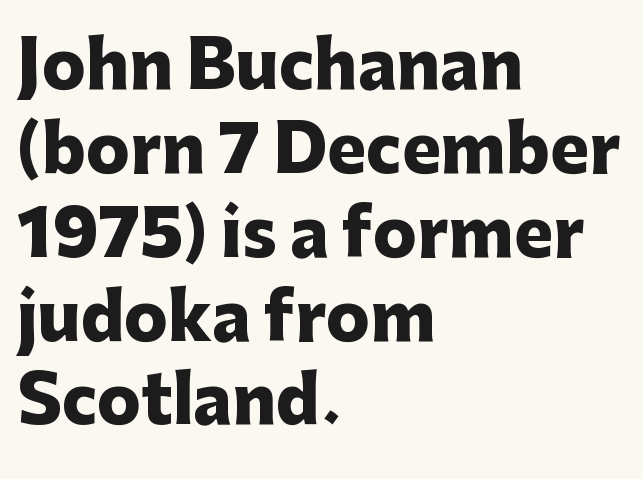
{"serif": "no", "italic": "no", "bold": "yes", "weight": "heavy", "width": "normal", "stroke_contrast": "low", "x_height": "medium", "monospaced": "no", "underline": "no", "align": "left", "line_spacing": "normal", "line_spacing_ratio": 1.29, "letter_spacing": "normal", "letter_spacing_em": 0.0, "glyph_px": 65}
